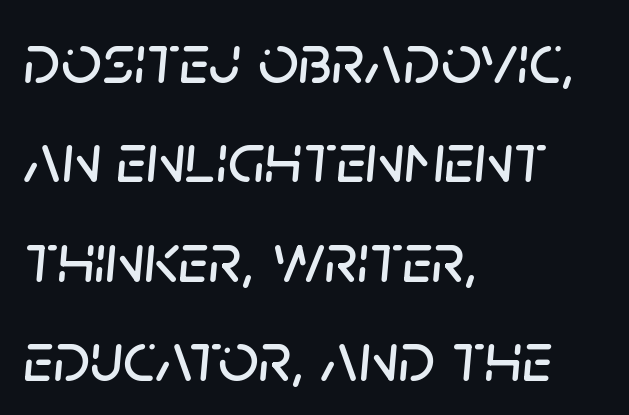
{"italic": "yes", "lean": "right", "slant_degrees": 5, "width": "normal", "stroke_contrast": "low", "x_height": "large", "monospaced": "no", "underline": "no", "align": "left", "line_spacing": "normal", "line_spacing_ratio": 1.4, "letter_spacing": "normal", "letter_spacing_em": 0.0, "glyph_px": 71}
